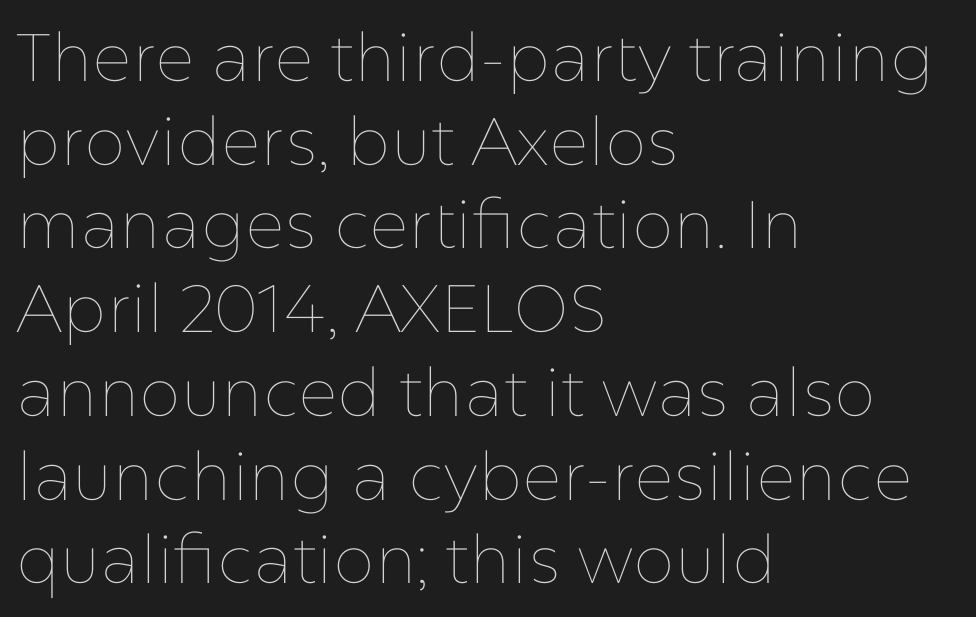
Q: Is the text bold? A: No.
Q: Is the text italic (slanted)? A: No, it is upright.
Q: Is the text underlined? A: No.
Q: How is the paragraph aligned? A: Left-aligned.
Q: Is the spacing between letters normal or unusually wide? A: Normal.
Q: Is the spacing between lines tight, normal or loose? A: Normal.
Q: Width (condensed, normal, or wide)? A: Normal.
Q: Stroke contrast? A: Low.
Q: x-height? A: Medium.
Q: Monospaced? A: No.
